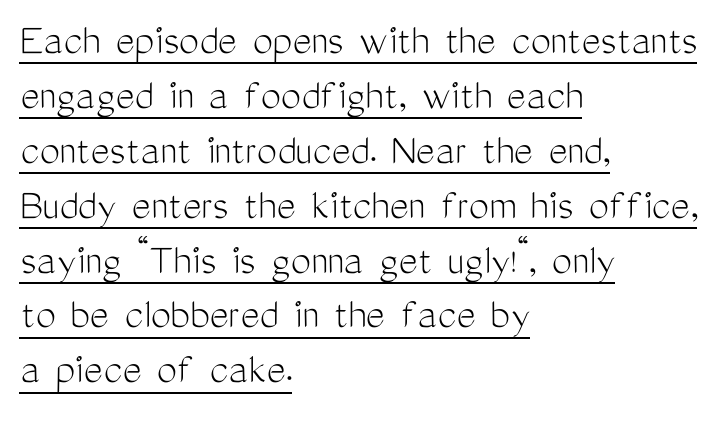
The image shows 45 px light, condensed sans-serif type, upright; set left-aligned, line spacing 1.22x, normal letter spacing, underlined; medium stroke contrast and a medium x-height.
